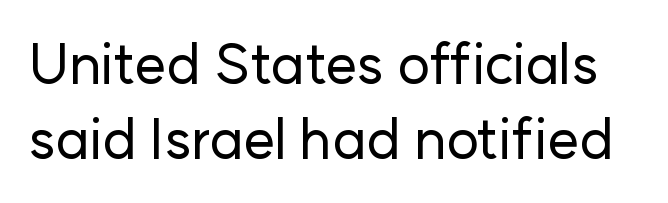
The image shows 56 px sans-serif type, upright; set normal line spacing (1.34x), normal letter spacing, not underlined; low stroke contrast and a medium x-height.
